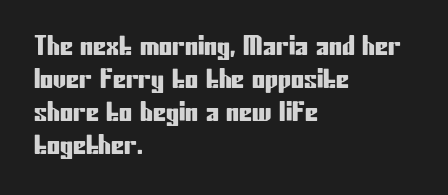
{"italic": "no", "underline": "no", "align": "left", "line_spacing": "normal", "line_spacing_ratio": 1.27, "letter_spacing": "normal", "letter_spacing_em": 0.0, "glyph_px": 26}
